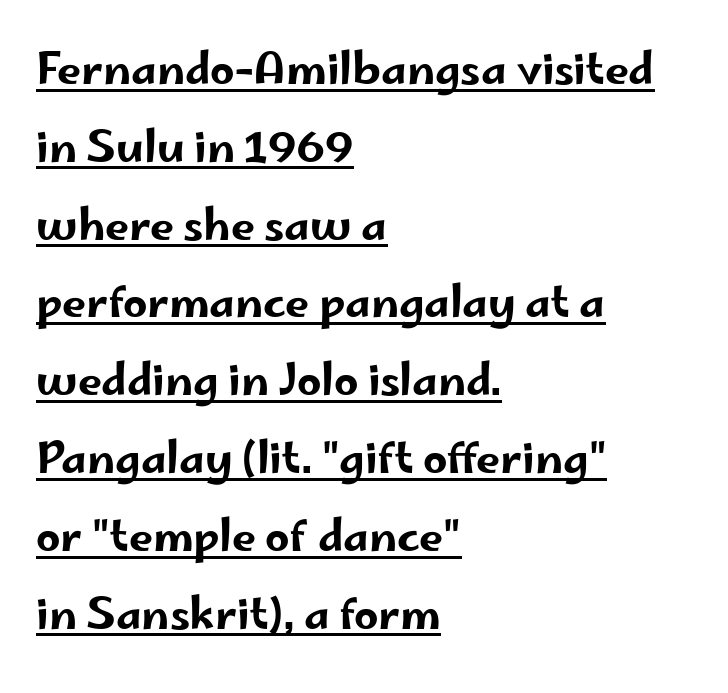
The letters stand straight up with perfectly vertical stems. A typesetter would call this proportional, since set widths differ per character. The sample's only ornament is a line tracing under the words. The type is set solid horizontally, with unmodified tracking. Examine the stroke ends and you'll find no serifs. The rag falls on the right side of this text block.
